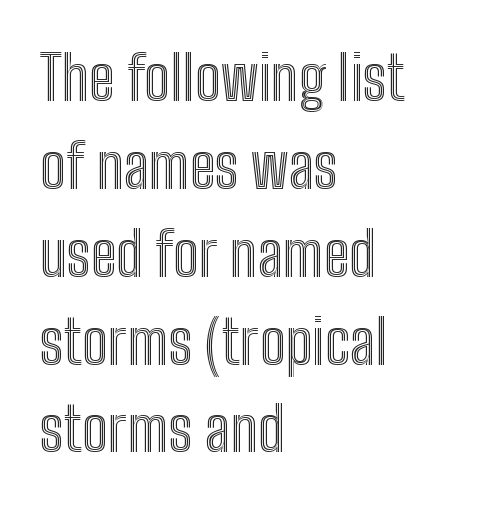
The space directly below the letters is spotless. Leftover space on each line is placed entirely after the last word. The typography opts for an upright posture over an oblique one. How are the letters spaced? Ordinarily, with no added tracking. You could not count columns in this text — the font is proportionally spaced. Interline gaps are of average width in this sample.
